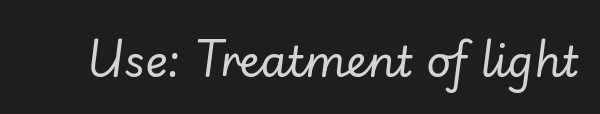
{"italic": "yes", "lean": "right", "slant_degrees": 7, "bold": "no", "weight": "regular", "width": "normal", "stroke_contrast": "low", "x_height": "small", "monospaced": "no", "underline": "no", "letter_spacing": "normal", "letter_spacing_em": 0.0, "glyph_px": 43}
